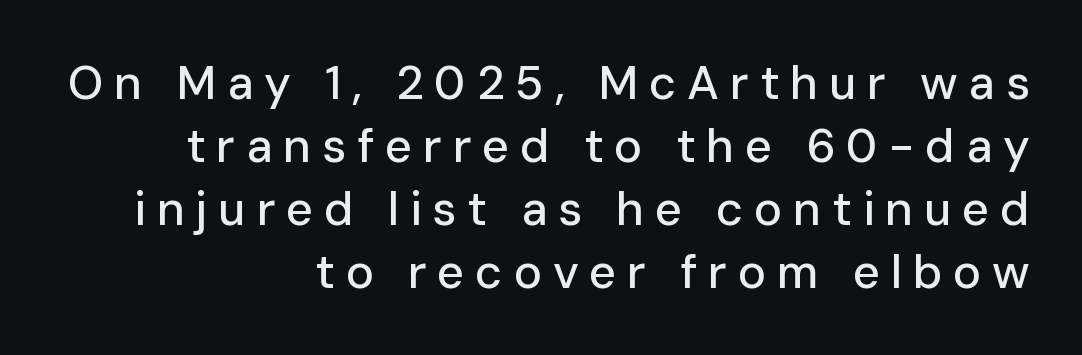
{"serif": "no", "italic": "no", "width": "normal", "stroke_contrast": "low", "x_height": "medium", "monospaced": "no", "underline": "no", "align": "right", "line_spacing": "normal", "line_spacing_ratio": 1.34, "letter_spacing": "wide", "letter_spacing_em": 0.23, "glyph_px": 47}
